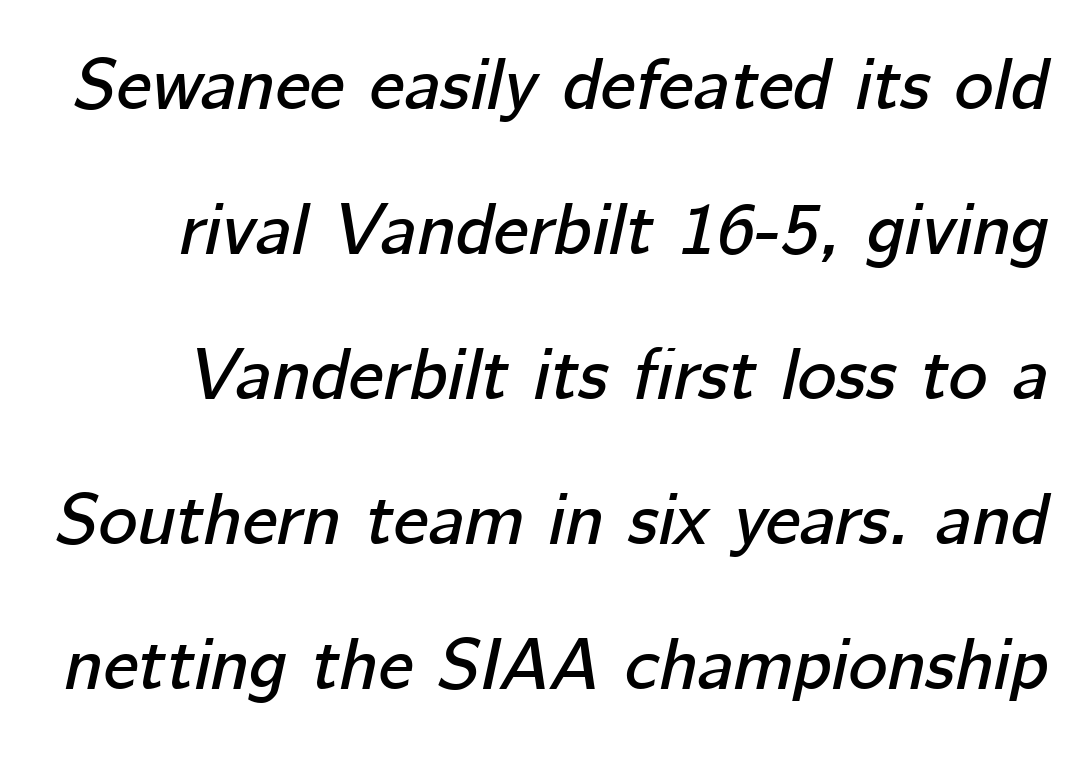
The image shows 74 px text type, italic (leaning right); set loose line spacing (1.96x), normal letter spacing, not underlined; low stroke contrast and a medium x-height.
